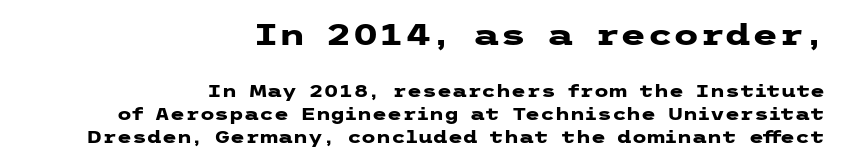
The image shows 30 px heavy, wide sans-serif type, upright; set right-aligned, normal line spacing (1.35x), normal letter spacing, not underlined; the first (top) block is 1.76x larger; low stroke contrast and a medium x-height.
